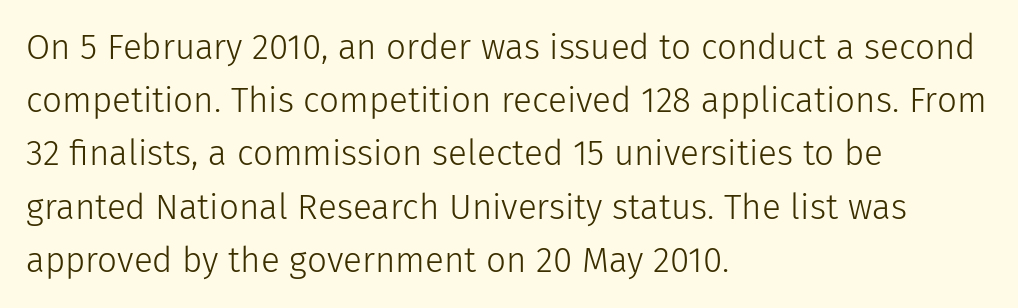
Q: Is the text bold? A: No.
Q: Is the text italic (slanted)? A: No, it is upright.
Q: Is the typeface a serif or a sans-serif typeface? A: Sans-serif.
Q: Is the text underlined? A: No.
Q: How is the paragraph aligned? A: Left-aligned.
Q: Is the spacing between letters normal or unusually wide? A: Normal.
Q: Is the spacing between lines tight, normal or loose? A: Normal.
Q: Width (condensed, normal, or wide)? A: Normal.
Q: Stroke contrast? A: Low.
Q: x-height? A: Medium.
Q: Monospaced? A: No.
